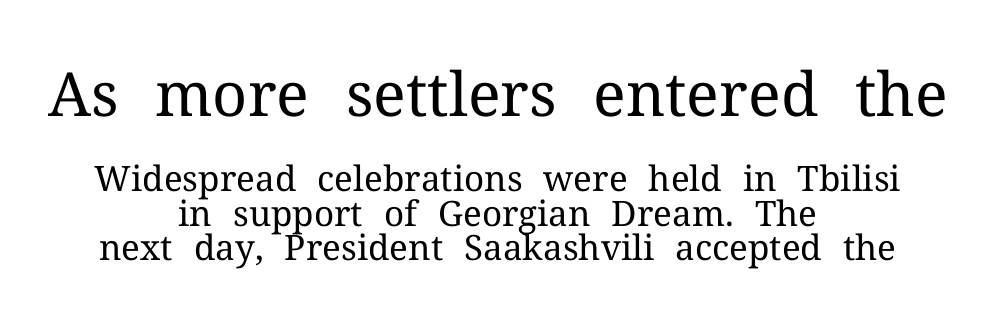
Q: Is the text bold? A: No.
Q: Is the text italic (slanted)? A: No, it is upright.
Q: Is the typeface a serif or a sans-serif typeface? A: Serif.
Q: Is the text underlined? A: No.
Q: How is the paragraph aligned? A: Centered.
Q: Is the spacing between letters normal or unusually wide? A: Normal.
Q: Is the spacing between lines tight, normal or loose? A: Tight.
Q: Which block of text is set in a larger size, the first (top) or the second (bottom)? A: The first (top) one.
Q: Width (condensed, normal, or wide)? A: Normal.
Q: Stroke contrast? A: Medium.
Q: x-height? A: Medium.
Q: Monospaced? A: No.
